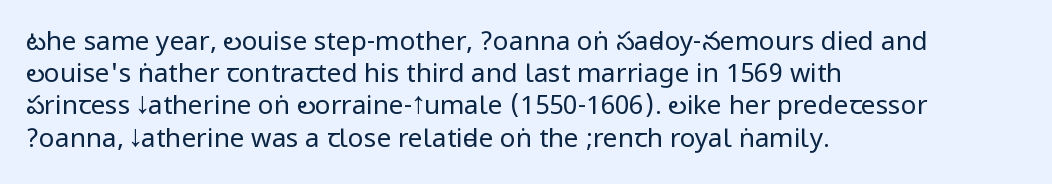
No letter is thick-stroked: the sample isn't bold. The lettering stays uniformly vertical, giving the passage a roman look. This sample uses plain, unmodified letter spacing. These lines stack with their left ends in a neat column. The gap between lines stays unmarked.
